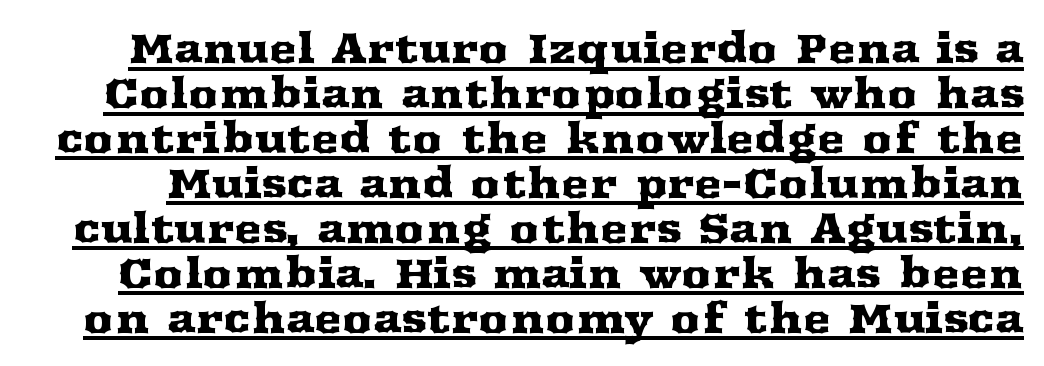
{"serif": "yes", "italic": "no", "width": "wide", "stroke_contrast": "medium", "x_height": "medium", "monospaced": "no", "underline": "yes", "line_spacing": "tight", "line_spacing_ratio": 1.07, "letter_spacing": "normal", "letter_spacing_em": 0.0, "glyph_px": 42}
